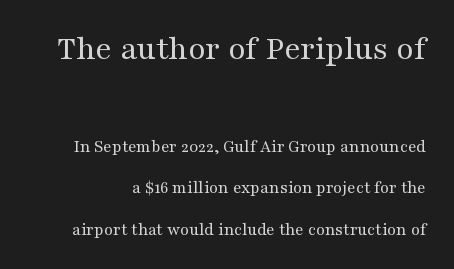
{"serif": "yes", "italic": "no", "bold": "no", "weight": "regular", "width": "wide", "stroke_contrast": "medium", "x_height": "medium", "monospaced": "no", "underline": "no", "line_spacing": "loose", "line_spacing_ratio": 2.29, "letter_spacing": "normal", "letter_spacing_em": 0.0, "larger_block": "first", "size_ratio": 1.94, "glyph_px": 35}
